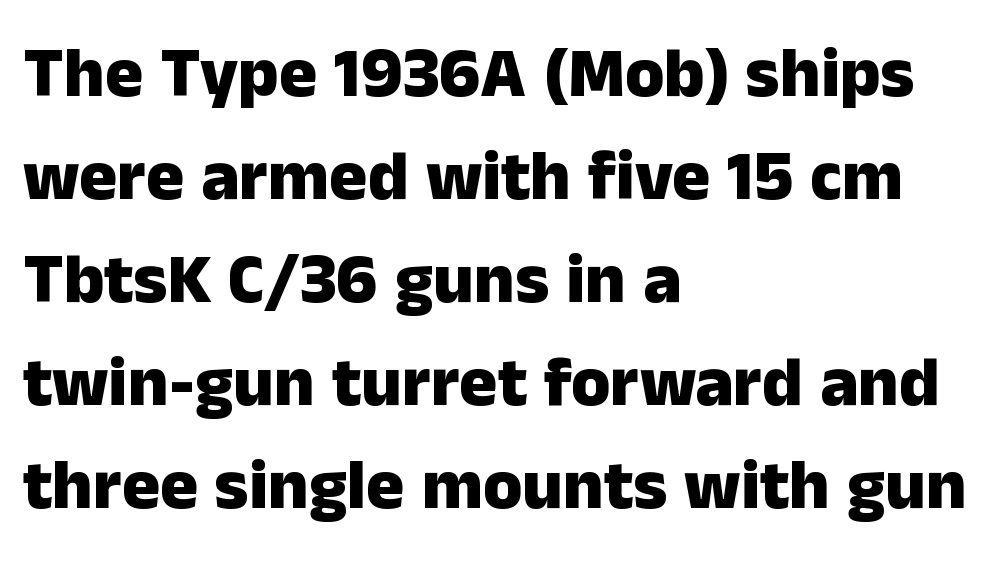
Q: Is the text bold? A: Yes.
Q: Is the text italic (slanted)? A: No, it is upright.
Q: Is the typeface a serif or a sans-serif typeface? A: Sans-serif.
Q: Is the text underlined? A: No.
Q: How is the paragraph aligned? A: Left-aligned.
Q: Is the spacing between letters normal or unusually wide? A: Normal.
Q: Is the spacing between lines tight, normal or loose? A: Normal.
Q: Width (condensed, normal, or wide)? A: Normal.
Q: Stroke contrast? A: Low.
Q: x-height? A: Medium.
Q: Monospaced? A: No.
